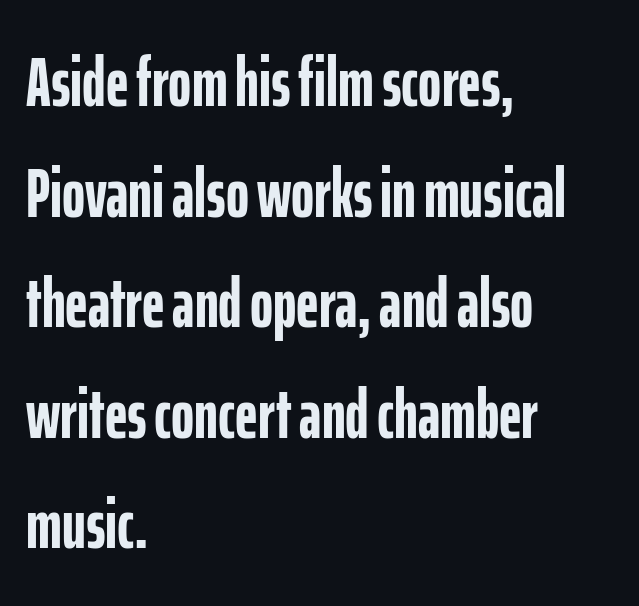
The image shows 70 px semibold, condensed sans-serif type, upright; set left-aligned, normal line spacing (1.58x), normal letter spacing, not underlined; low stroke contrast and a medium x-height.
